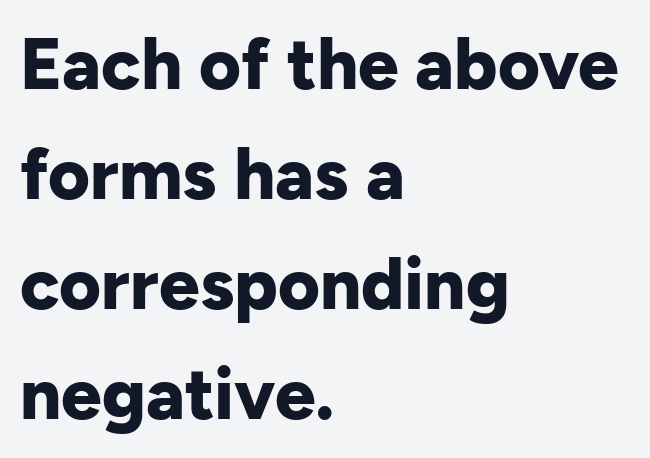
Q: Is the text bold? A: Yes.
Q: Is the text italic (slanted)? A: No, it is upright.
Q: Is the typeface a serif or a sans-serif typeface? A: Sans-serif.
Q: Is the text underlined? A: No.
Q: How is the paragraph aligned? A: Left-aligned.
Q: Is the spacing between letters normal or unusually wide? A: Normal.
Q: Is the spacing between lines tight, normal or loose? A: Normal.
Q: Width (condensed, normal, or wide)? A: Normal.
Q: Stroke contrast? A: Low.
Q: x-height? A: Medium.
Q: Monospaced? A: No.
